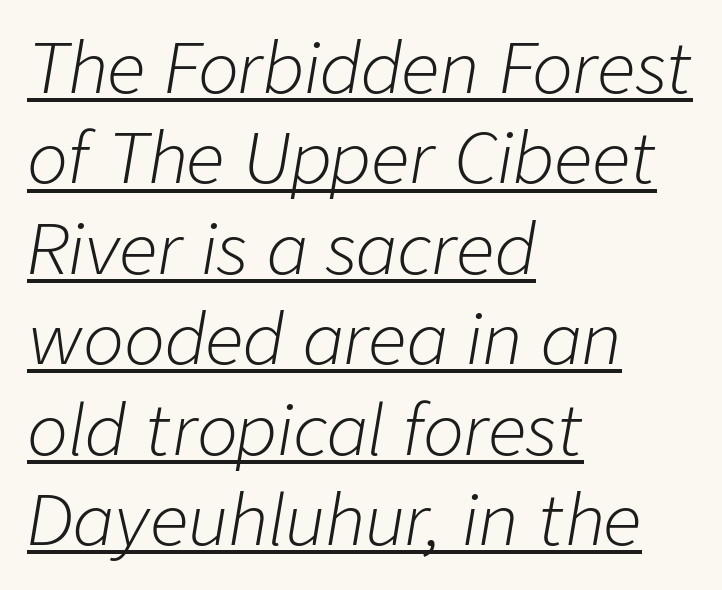
The image shows 68 px light type, italic (leaning right); set left-aligned, normal line spacing (1.33x), normal letter spacing, underlined; low stroke contrast and a medium x-height.
